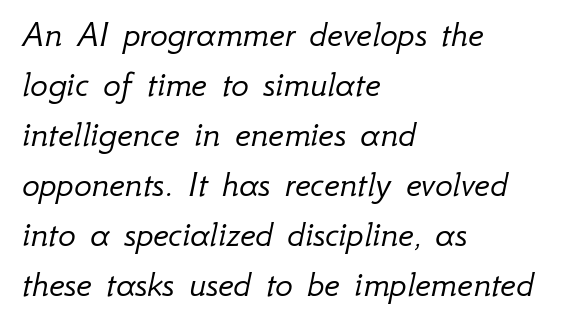
{"italic": "yes", "lean": "right", "slant_degrees": 12, "bold": "no", "weight": "light", "width": "normal", "stroke_contrast": "low", "x_height": "small", "monospaced": "no", "underline": "no", "align": "left", "line_spacing": "normal", "line_spacing_ratio": 1.35, "letter_spacing": "normal", "letter_spacing_em": 0.0, "glyph_px": 37}
